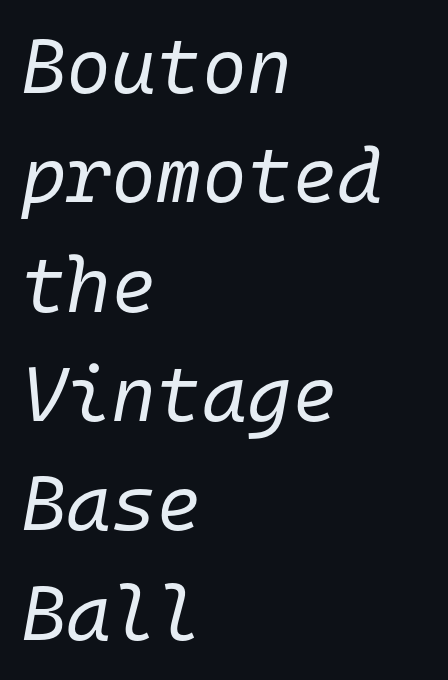
Q: Is the text bold? A: No.
Q: Is the text italic (slanted)? A: Yes, it leans right by about 10 degrees.
Q: Is the text underlined? A: No.
Q: How is the paragraph aligned? A: Left-aligned.
Q: Is the spacing between letters normal or unusually wide? A: Normal.
Q: Is the spacing between lines tight, normal or loose? A: Normal.
Q: Width (condensed, normal, or wide)? A: Normal.
Q: Stroke contrast? A: Low.
Q: x-height? A: Medium.
Q: Monospaced? A: Yes.
